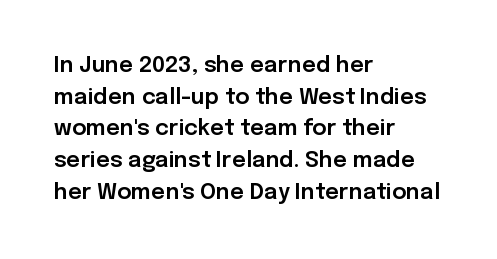
Q: Is the text italic (slanted)? A: No, it is upright.
Q: Is the text underlined? A: No.
Q: How is the paragraph aligned? A: Left-aligned.
Q: Is the spacing between letters normal or unusually wide? A: Normal.
Q: Is the spacing between lines tight, normal or loose? A: Normal.
